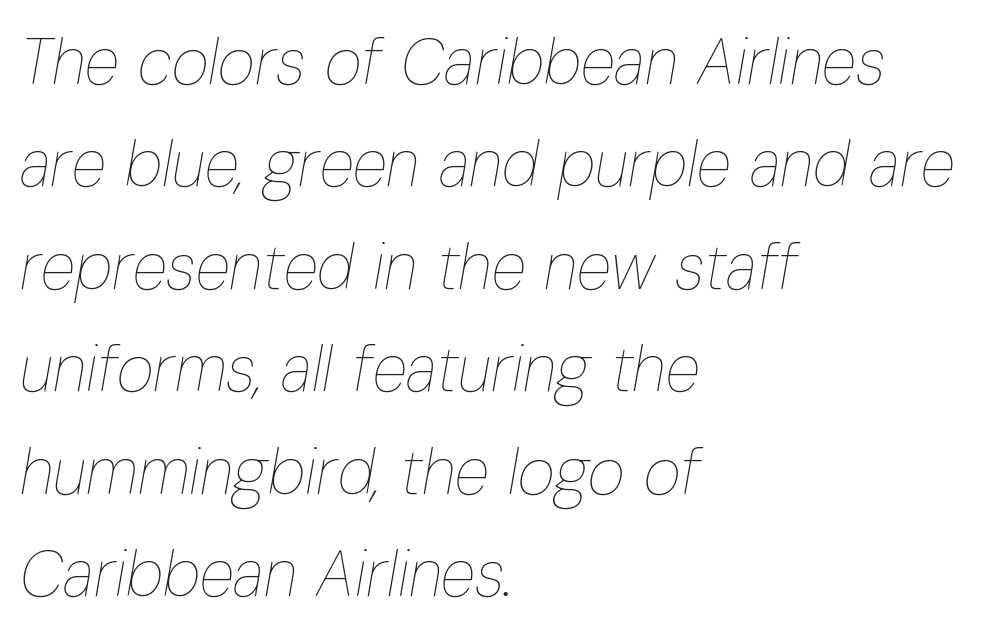
Each row of text sits above clean, open space. The weight tops out at a normal text grade. Words appear dense and cohesive because spacing is normal. The passage is arranged the way most books set body copy — flush left. An italicized treatment has been applied to the whole sample.
